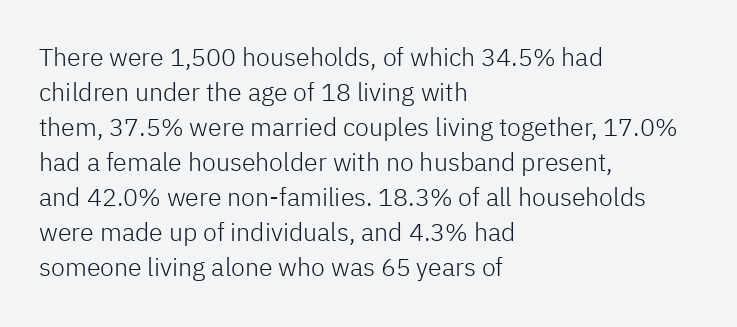
{"italic": "no", "bold": "no", "underline": "no", "align": "left", "line_spacing": "normal", "line_spacing_ratio": 1.4, "letter_spacing": "normal", "letter_spacing_em": 0.0, "glyph_px": 25}
